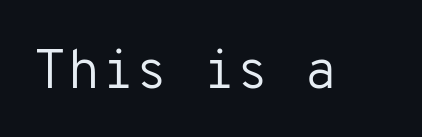
The image shows 55 px regular-weight sans-serif type, upright, monospaced; set normal letter spacing, not underlined; low stroke contrast and a medium x-height.
